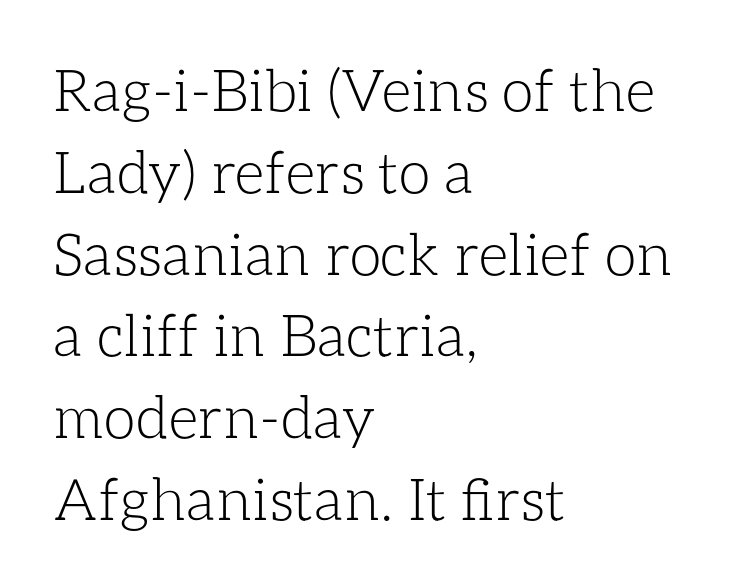
Nobody touched the tracking dial on this one. Ascenders rise straight up at ninety degrees. Students, observe: this is what conventionally led text looks like. You could not count columns in this text — the font is proportionally spaced. Letters rest on an invisible, unmarked baseline.
